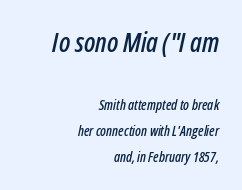
The image shows 27 px text type, italic (leaning right); set right-aligned, line spacing 1.86x, normal letter spacing, not underlined; the first (top) block is 1.93x larger.
